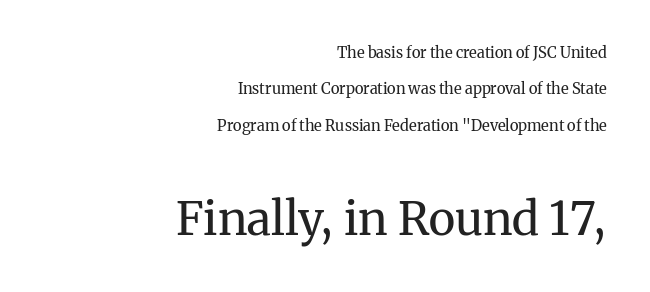
{"serif": "yes", "italic": "no", "bold": "no", "weight": "regular", "width": "normal", "stroke_contrast": "medium", "x_height": "medium", "monospaced": "no", "underline": "no", "align": "right", "line_spacing": "loose", "line_spacing_ratio": 2.43, "letter_spacing": "normal", "letter_spacing_em": 0.0, "larger_block": "second", "size_ratio": 3.07, "glyph_px": 46}
